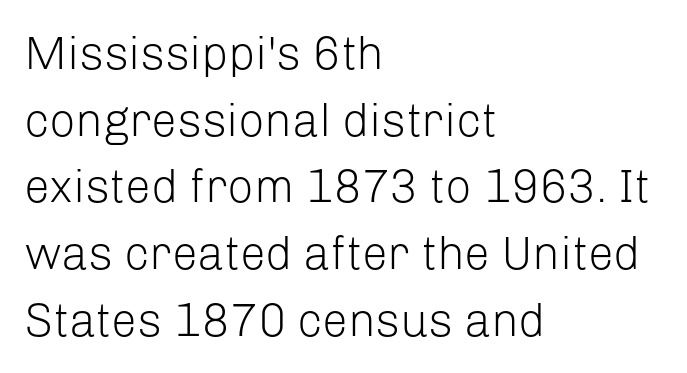
Q: Is the text bold? A: No.
Q: Is the text italic (slanted)? A: No, it is upright.
Q: Is the typeface a serif or a sans-serif typeface? A: Sans-serif.
Q: Is the text underlined? A: No.
Q: How is the paragraph aligned? A: Left-aligned.
Q: Is the spacing between letters normal or unusually wide? A: Normal.
Q: Is the spacing between lines tight, normal or loose? A: Normal.
Q: Width (condensed, normal, or wide)? A: Normal.
Q: Stroke contrast? A: Low.
Q: x-height? A: Medium.
Q: Monospaced? A: No.
